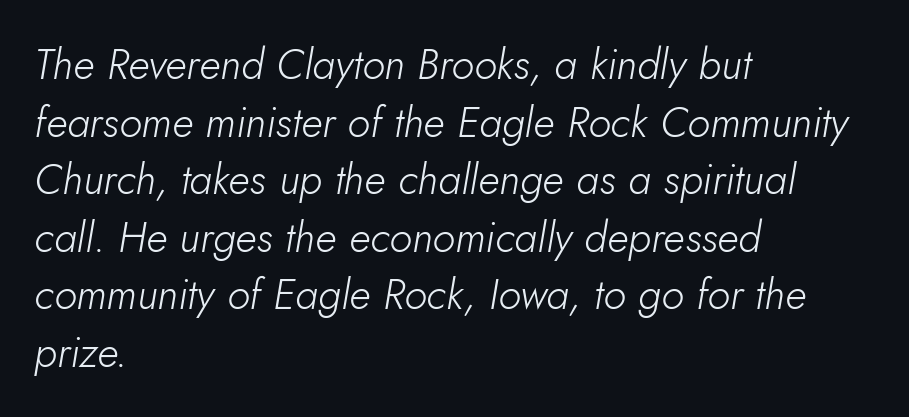
Q: Is the text bold? A: No.
Q: Is the text italic (slanted)? A: Yes, it leans right by about 5 degrees.
Q: Is the text underlined? A: No.
Q: How is the paragraph aligned? A: Left-aligned.
Q: Is the spacing between letters normal or unusually wide? A: Normal.
Q: Is the spacing between lines tight, normal or loose? A: Normal.
Q: Width (condensed, normal, or wide)? A: Normal.
Q: Stroke contrast? A: Low.
Q: x-height? A: Small.
Q: Monospaced? A: No.
